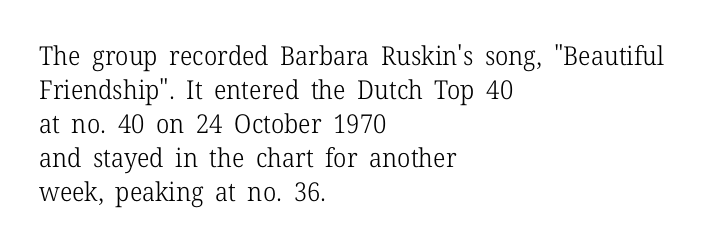
Q: Is the text bold? A: No.
Q: Is the text italic (slanted)? A: No, it is upright.
Q: Is the text underlined? A: No.
Q: How is the paragraph aligned? A: Left-aligned.
Q: Is the spacing between letters normal or unusually wide? A: Normal.
Q: Is the spacing between lines tight, normal or loose? A: Normal.
